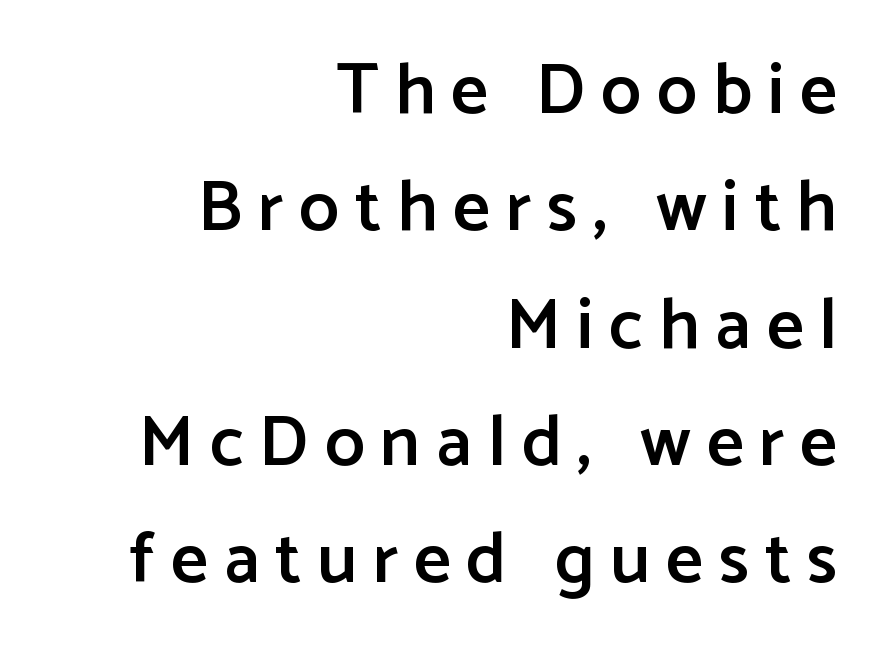
{"serif": "no", "italic": "no", "bold": "semi", "weight": "semibold", "width": "normal", "stroke_contrast": "low", "x_height": "medium", "monospaced": "no", "underline": "no", "align": "right", "line_spacing": "normal", "line_spacing_ratio": 1.63, "letter_spacing": "wide", "letter_spacing_em": 0.22, "glyph_px": 72}
